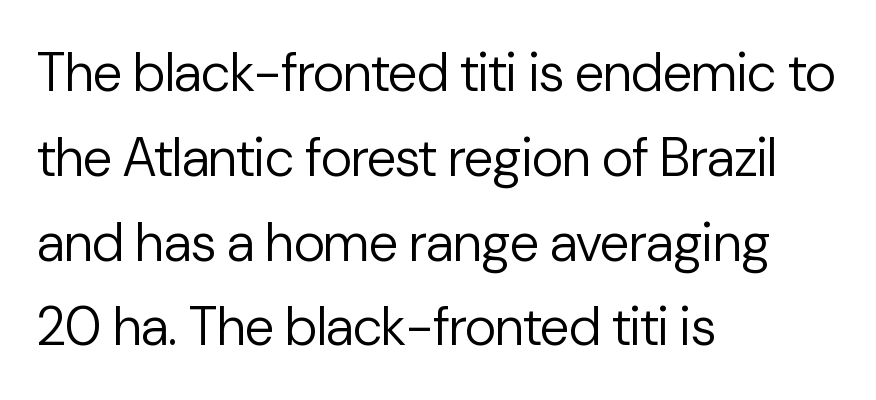
{"serif": "no", "italic": "no", "bold": "no", "weight": "regular", "width": "normal", "stroke_contrast": "low", "x_height": "medium", "monospaced": "no", "underline": "no", "align": "left", "line_spacing": "normal", "line_spacing_ratio": 1.57, "letter_spacing": "normal", "letter_spacing_em": 0.0, "glyph_px": 54}
